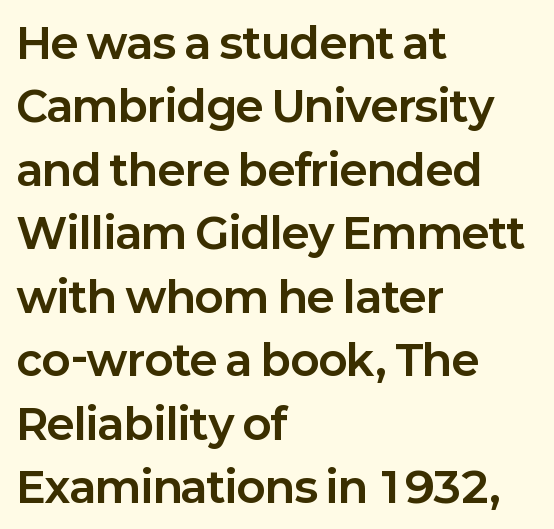
The image shows 42 px bold sans-serif type, upright; set left-aligned, normal line spacing (1.51x), normal letter spacing, not underlined; low stroke contrast and a medium x-height.
